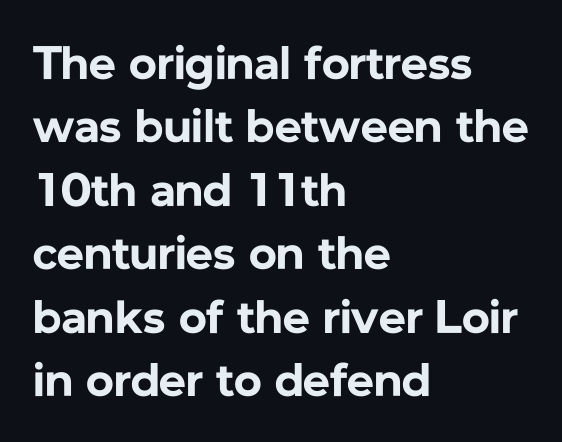
The image shows 47 px bold sans-serif type, upright; set left-aligned, normal line spacing (1.35x), normal letter spacing, not underlined; low stroke contrast and a medium x-height.
